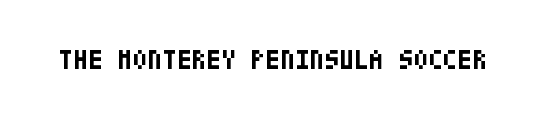
{"italic": "no", "bold": "yes", "underline": "no", "letter_spacing": "normal", "letter_spacing_em": 0.0, "glyph_px": 27}
